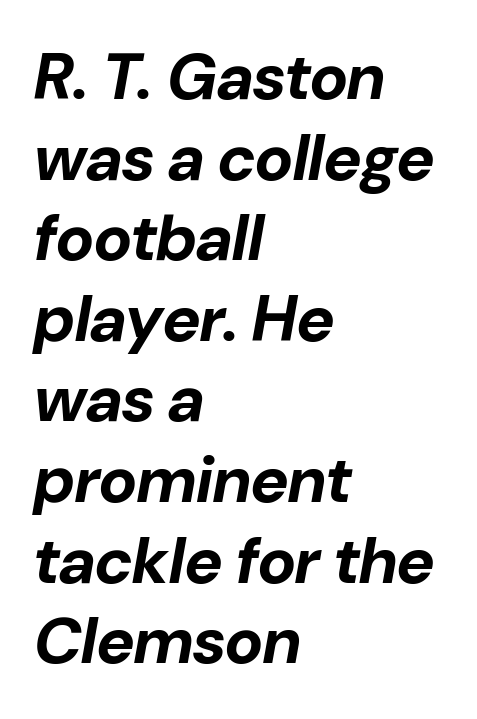
Q: Is the text bold? A: Yes.
Q: Is the text italic (slanted)? A: Yes, it leans right by about 10 degrees.
Q: Is the text underlined? A: No.
Q: How is the paragraph aligned? A: Left-aligned.
Q: Is the spacing between letters normal or unusually wide? A: Normal.
Q: Width (condensed, normal, or wide)? A: Normal.
Q: Stroke contrast? A: Low.
Q: x-height? A: Medium.
Q: Monospaced? A: No.
